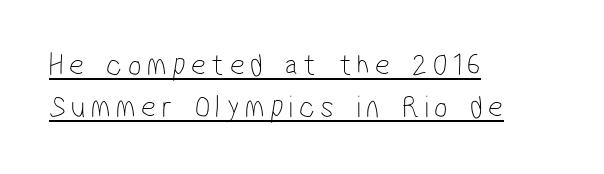
Q: Is the text bold? A: No.
Q: Is the typeface a serif or a sans-serif typeface? A: Sans-serif.
Q: Is the text underlined? A: Yes.
Q: How is the paragraph aligned? A: Left-aligned.
Q: Is the spacing between lines tight, normal or loose? A: Normal.
Q: Width (condensed, normal, or wide)? A: Condensed.
Q: Stroke contrast? A: Low.
Q: x-height? A: Medium.
Q: Monospaced? A: No.
